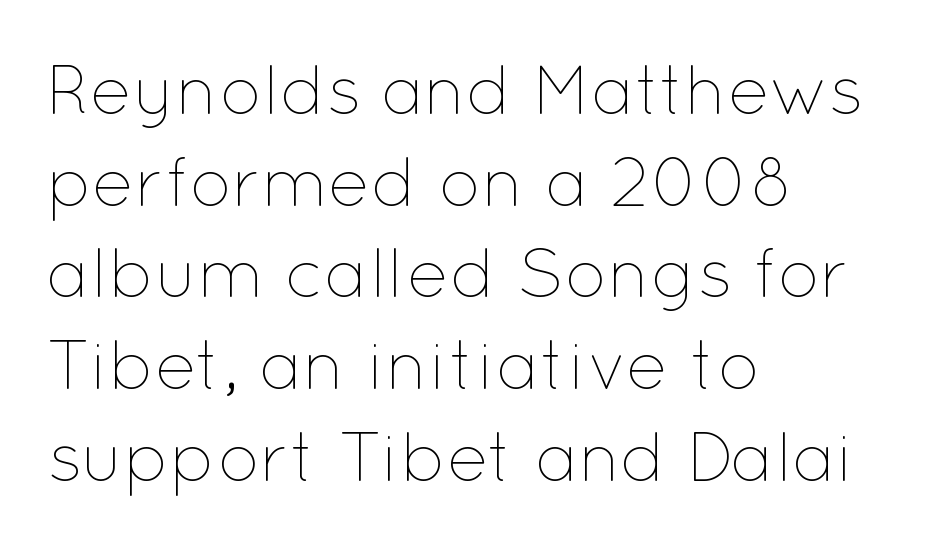
The image shows 70 px thin type, upright; set left-aligned, normal line spacing (1.31x), normal letter spacing, not underlined; low stroke contrast and a medium x-height.
